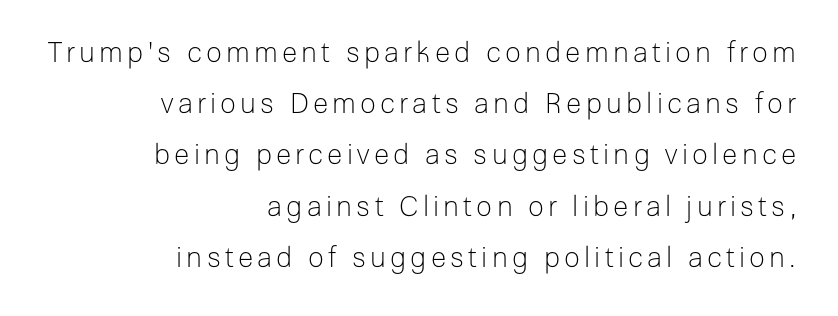
The image shows 28 px light sans-serif type, upright; set right-aligned, line spacing 1.83x, not underlined; low stroke contrast and a medium x-height.
